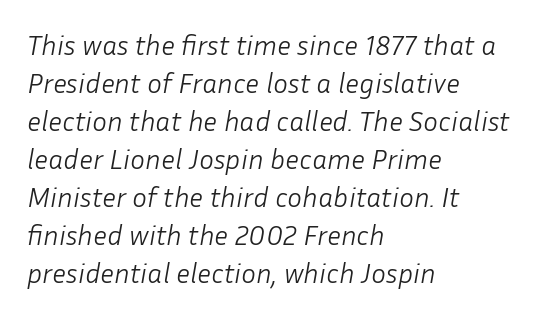
Leftover space on each line is placed entirely after the last word. The gaps between neighbouring characters are ordinary and unremarkable. Italic? Definitely — the glyphs are oblique. The baseline area is clear. The face used here is proportionally spaced, like ordinary book or web type.
